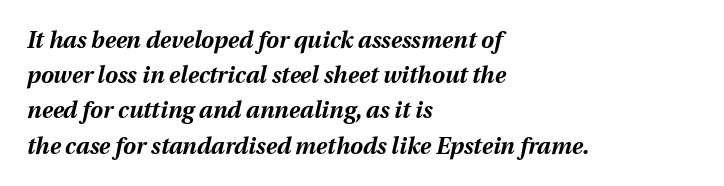
The image shows 23 px bold type, italic (leaning right); set left-aligned, normal line spacing (1.53x), normal letter spacing, not underlined.
